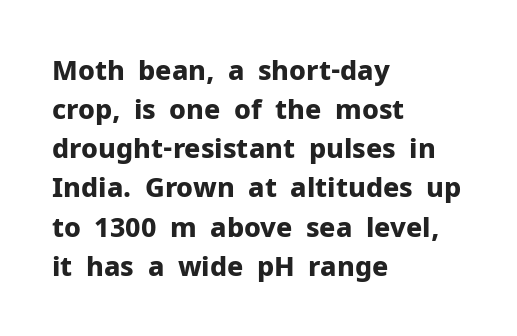
{"italic": "no", "bold": "yes", "underline": "no", "align": "left", "line_spacing": "normal", "line_spacing_ratio": 1.45, "letter_spacing": "normal", "letter_spacing_em": 0.0, "glyph_px": 27}
